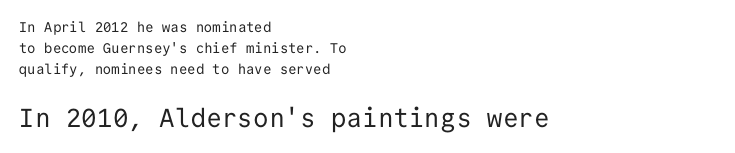
The image shows 26 px text type, upright; set left-aligned, normal line spacing (1.51x), normal letter spacing, not underlined; the second (bottom) block is 1.86x larger.
